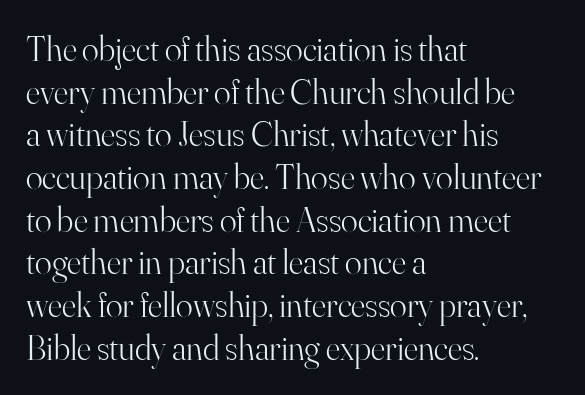
{"serif": "yes", "italic": "no", "bold": "no", "weight": "light", "width": "normal", "stroke_contrast": "high", "x_height": "small", "monospaced": "no", "underline": "no", "align": "left", "line_spacing_ratio": 1.22, "letter_spacing": "normal", "letter_spacing_em": 0.0, "glyph_px": 35}
